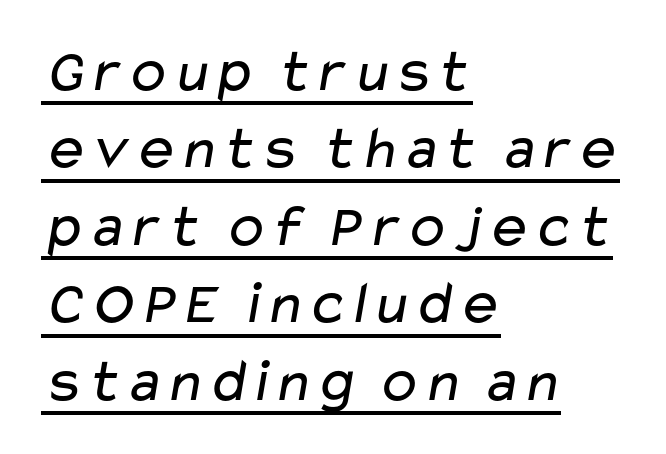
The image shows 61 px regular-weight, wide sans-serif type; set left-aligned, normal line spacing (1.27x), normal letter spacing, underlined; low stroke contrast and a medium x-height.
